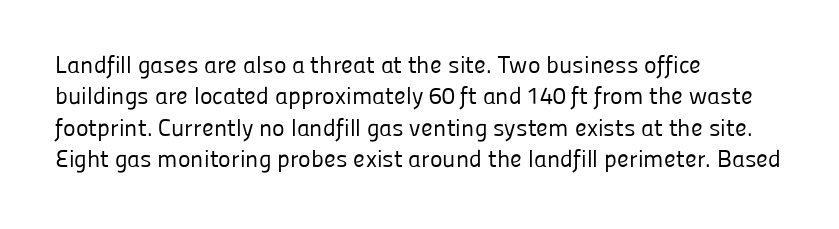
The image shows 24 px text type, upright; set left-aligned, normal line spacing (1.31x), normal letter spacing, not underlined.
